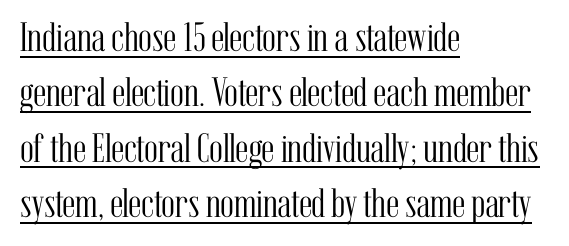
The image shows 41 px light, condensed serif type, upright; set left-aligned, normal line spacing (1.35x), normal letter spacing, underlined; medium stroke contrast and a medium x-height.
